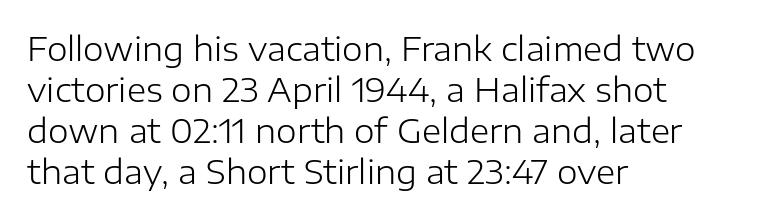
Visually the block forms a straight wall on the left and a jagged coastline on the right. Varying glyph widths throughout — classic text-font behaviour. If you drew a line through each stem, it would be perfectly vertical. These lines keep a tight, regular rhythm from letter to letter.
